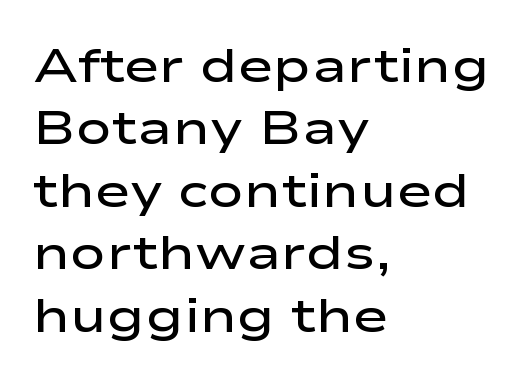
{"serif": "no", "italic": "no", "bold": "semi", "weight": "semibold", "width": "wide", "stroke_contrast": "low", "x_height": "medium", "monospaced": "no", "underline": "no", "align": "left", "line_spacing": "normal", "line_spacing_ratio": 1.3, "letter_spacing": "normal", "letter_spacing_em": 0.0, "glyph_px": 48}
